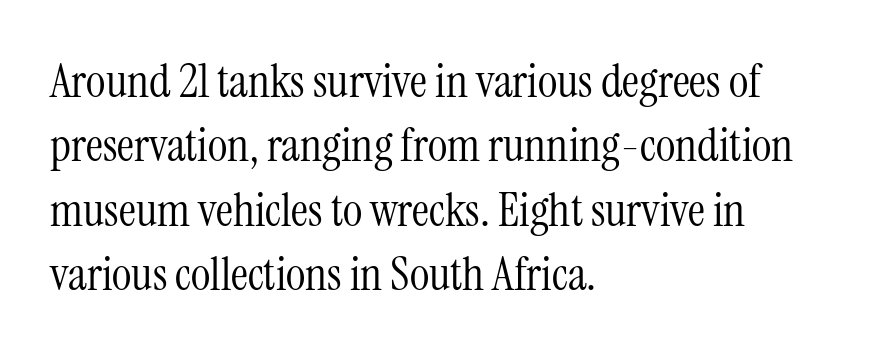
Q: Is the text bold? A: No.
Q: Is the text italic (slanted)? A: No, it is upright.
Q: Is the typeface a serif or a sans-serif typeface? A: Serif.
Q: Is the text underlined? A: No.
Q: How is the paragraph aligned? A: Left-aligned.
Q: Is the spacing between letters normal or unusually wide? A: Normal.
Q: Is the spacing between lines tight, normal or loose? A: Normal.
Q: Width (condensed, normal, or wide)? A: Condensed.
Q: Stroke contrast? A: Medium.
Q: x-height? A: Medium.
Q: Monospaced? A: No.
